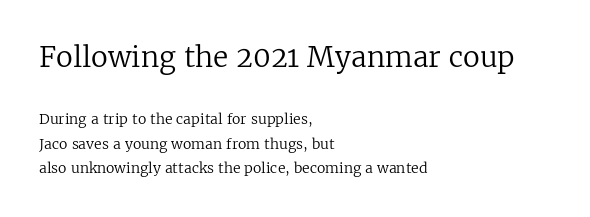
The image shows 28 px regular-weight serif type, upright; set left-aligned, line spacing 1.75x, normal letter spacing, not underlined; the first (top) block is 2.0x larger; low stroke contrast and a medium x-height.
